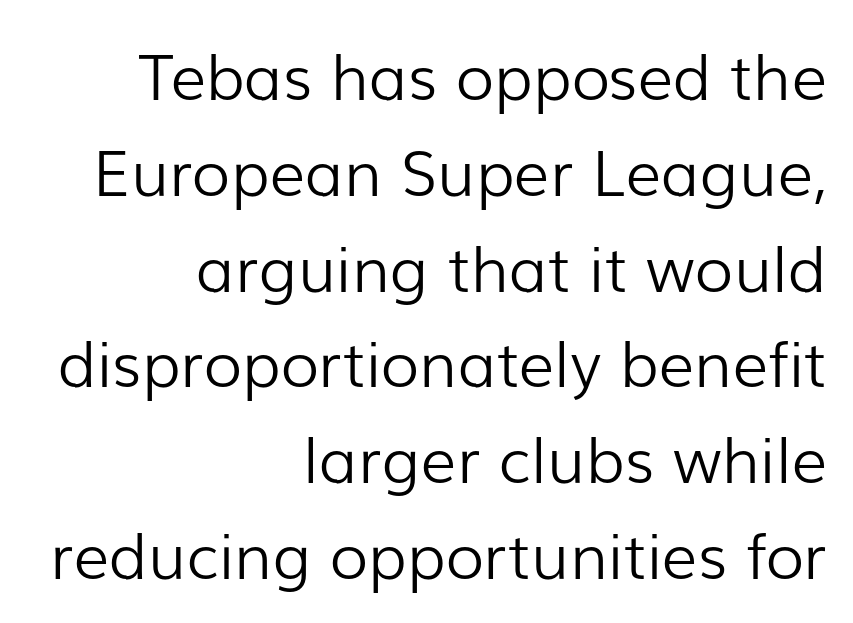
The image shows 63 px light sans-serif type, upright; set right-aligned, normal line spacing (1.52x), normal letter spacing, not underlined; low stroke contrast and a medium x-height.
